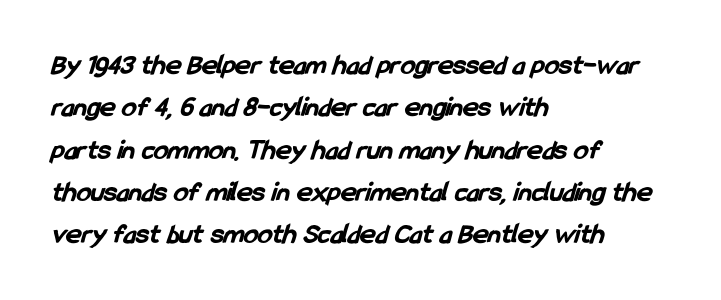
Q: Is the text bold? A: Yes.
Q: Is the typeface a serif or a sans-serif typeface? A: Sans-serif.
Q: Is the text underlined? A: No.
Q: How is the paragraph aligned? A: Left-aligned.
Q: Is the spacing between letters normal or unusually wide? A: Normal.
Q: Is the spacing between lines tight, normal or loose? A: Normal.
Q: Width (condensed, normal, or wide)? A: Condensed.
Q: Stroke contrast? A: Low.
Q: x-height? A: Medium.
Q: Monospaced? A: No.
